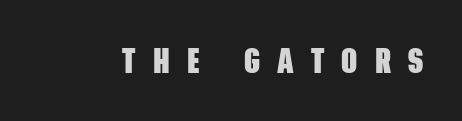
Q: Is the text bold? A: Yes.
Q: Is the typeface a serif or a sans-serif typeface? A: Sans-serif.
Q: Is the text underlined? A: No.
Q: Is the spacing between letters normal or unusually wide? A: Unusually wide.
Q: Width (condensed, normal, or wide)? A: Condensed.
Q: Stroke contrast? A: Low.
Q: x-height? A: Large.
Q: Monospaced? A: No.
